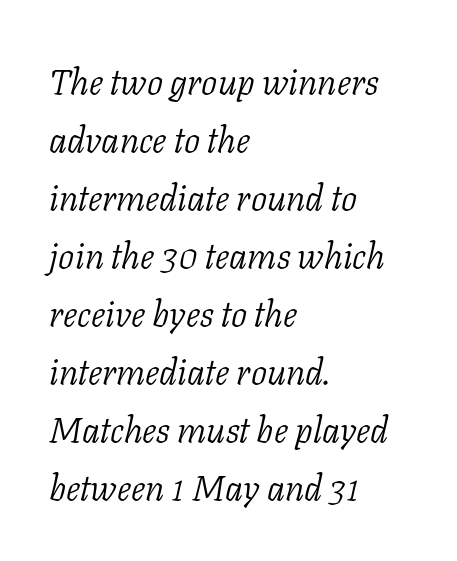
Q: Is the text bold? A: No.
Q: Is the text italic (slanted)? A: Yes, it leans right by about 11 degrees.
Q: Is the typeface a serif or a sans-serif typeface? A: Serif.
Q: Is the text underlined? A: No.
Q: How is the paragraph aligned? A: Left-aligned.
Q: Is the spacing between letters normal or unusually wide? A: Normal.
Q: Is the spacing between lines tight, normal or loose? A: Normal.
Q: Width (condensed, normal, or wide)? A: Normal.
Q: Stroke contrast? A: Low.
Q: x-height? A: Medium.
Q: Monospaced? A: No.
